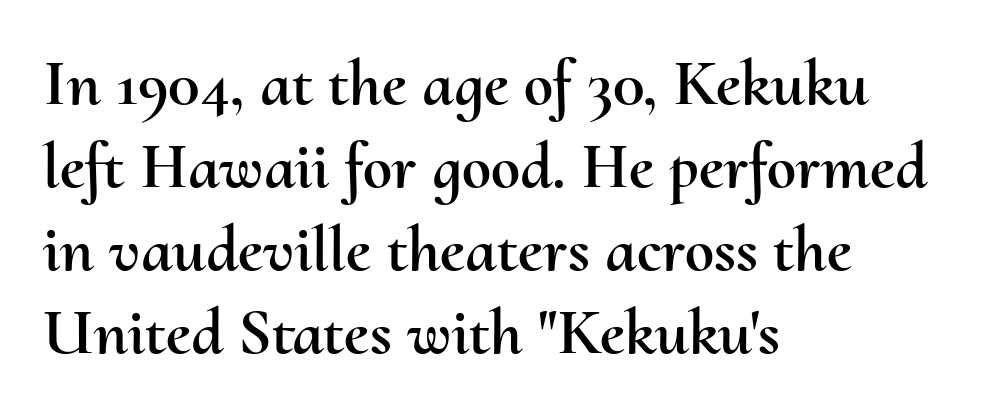
{"italic": "no", "width": "normal", "stroke_contrast": "medium", "x_height": "small", "monospaced": "no", "underline": "no", "align": "left", "line_spacing": "normal", "line_spacing_ratio": 1.26, "letter_spacing": "normal", "letter_spacing_em": 0.0, "glyph_px": 66}
